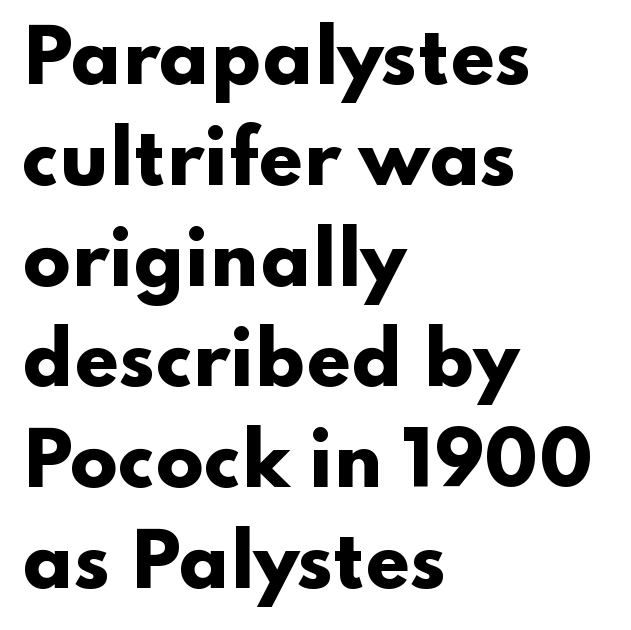
{"serif": "no", "italic": "no", "bold": "yes", "weight": "heavy", "width": "wide", "stroke_contrast": "low", "x_height": "small", "monospaced": "no", "underline": "no", "align": "left", "line_spacing": "normal", "line_spacing_ratio": 1.42, "letter_spacing": "normal", "letter_spacing_em": 0.0, "glyph_px": 71}
